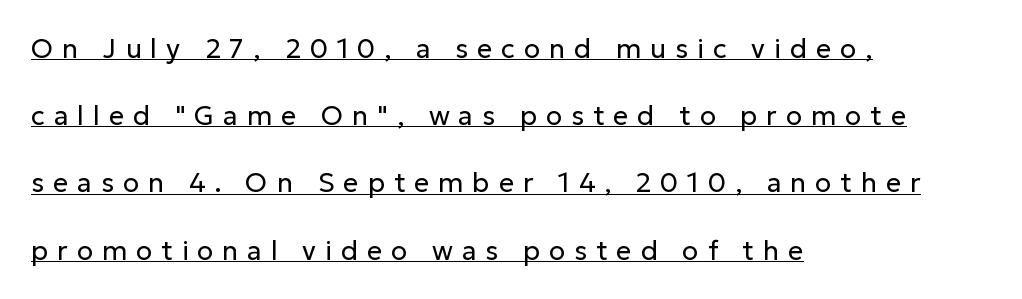
{"italic": "no", "bold": "no", "underline": "yes", "align": "left", "line_spacing": "loose", "line_spacing_ratio": 2.49, "letter_spacing": "wide", "letter_spacing_em": 0.33, "glyph_px": 27}
